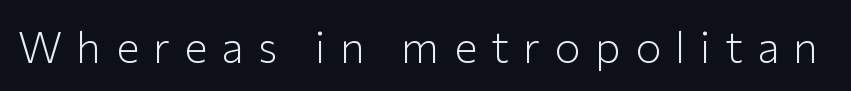
{"serif": "no", "italic": "no", "bold": "no", "weight": "light", "width": "normal", "stroke_contrast": "low", "x_height": "medium", "monospaced": "no", "underline": "no", "letter_spacing": "wide", "letter_spacing_em": 0.32, "glyph_px": 44}
